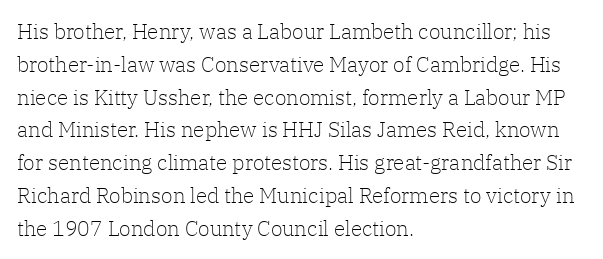
{"italic": "no", "bold": "no", "underline": "no", "align": "left", "line_spacing": "normal", "line_spacing_ratio": 1.56, "letter_spacing": "normal", "letter_spacing_em": 0.0, "glyph_px": 21}
